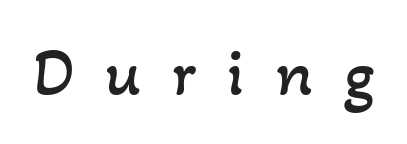
{"bold": "no", "weight": "regular", "width": "normal", "stroke_contrast": "low", "x_height": "small", "monospaced": "no", "underline": "no", "letter_spacing": "wide", "letter_spacing_em": 0.45, "glyph_px": 69}
